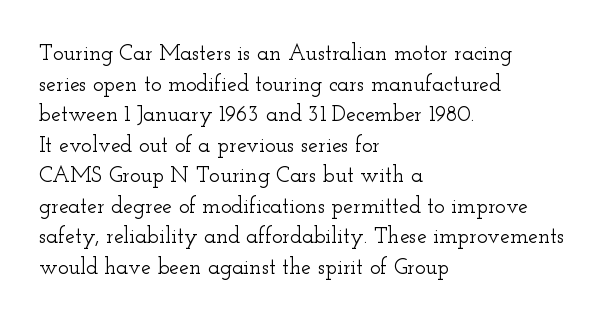
Q: Is the text italic (slanted)? A: No, it is upright.
Q: Is the text underlined? A: No.
Q: How is the paragraph aligned? A: Left-aligned.
Q: Is the spacing between letters normal or unusually wide? A: Normal.
Q: Is the spacing between lines tight, normal or loose? A: Normal.
